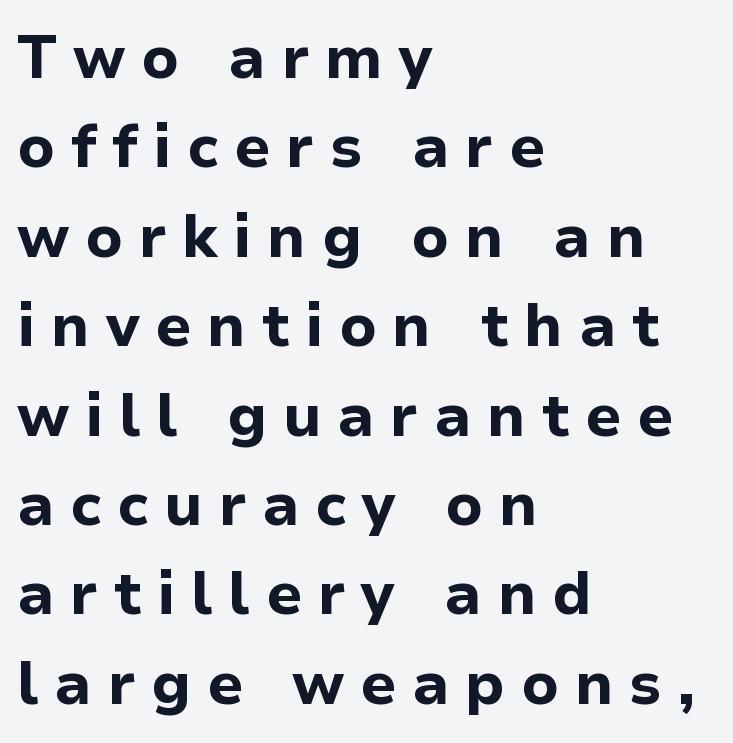
Summary of vertical rhythm: regular, with standard interline spacing. This sample has the flowing, uneven cadence of proportional lettering. Does the type have serifs? No, each stem ends abruptly. The strokes are fattened all the way to bold.
